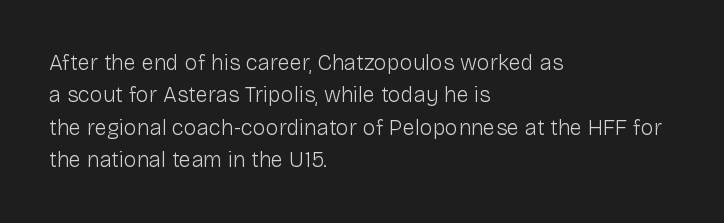
{"italic": "no", "bold": "no", "underline": "no", "align": "left", "line_spacing": "normal", "line_spacing_ratio": 1.47, "letter_spacing": "normal", "letter_spacing_em": 0.0, "glyph_px": 22}
